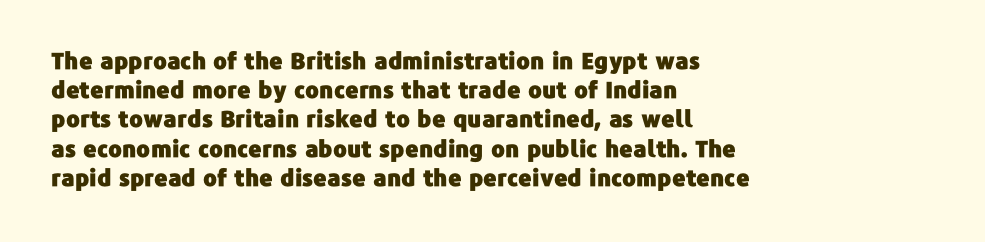
Q: Is the text italic (slanted)? A: No, it is upright.
Q: Is the text underlined? A: No.
Q: How is the paragraph aligned? A: Left-aligned.
Q: Is the spacing between letters normal or unusually wide? A: Normal.
Q: Is the spacing between lines tight, normal or loose? A: Normal.
